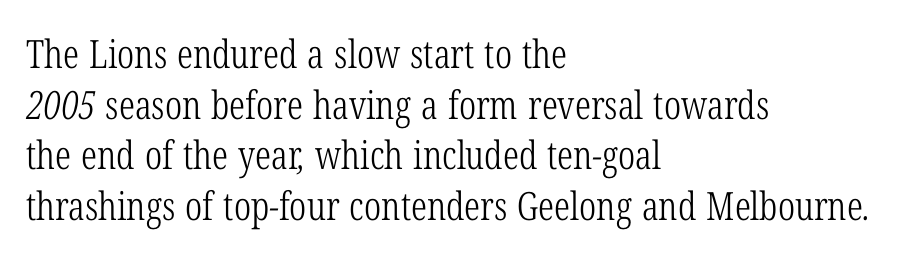
{"serif": "yes", "bold": "no", "weight": "light", "width": "condensed", "stroke_contrast": "low", "x_height": "medium", "monospaced": "no", "underline": "no", "align": "left", "line_spacing": "normal", "line_spacing_ratio": 1.3, "letter_spacing": "normal", "letter_spacing_em": 0.0, "glyph_px": 39}
